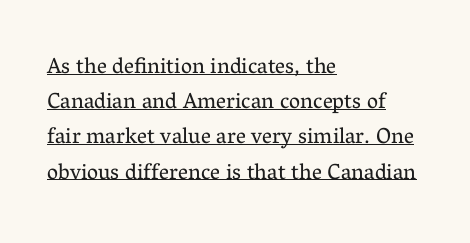
Default kerning and tracking; the words read as compact shapes. If you drew a ruler down the left edge, every line would touch it. Evenly set lines give the paragraph a standard silhouette. This is underlined copy, the kind a proofreader might mark for attention. Is this a heavy cut? Hardly; it is regular or lighter.
